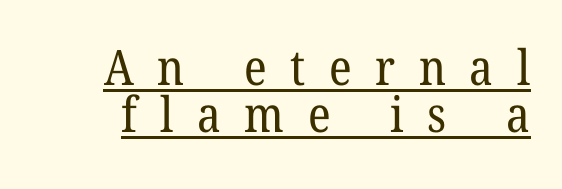
Caption: face not bold, strokes unweighted. The face used here appears with an underline applied. The face used here is proportionally spaced, like ordinary book or web type. The vertical gap from one line to the next is small. Does the type have serifs? Yes, each stem ends in a small foot. Loose tracking; the words dissolve into strings of separated letters.
